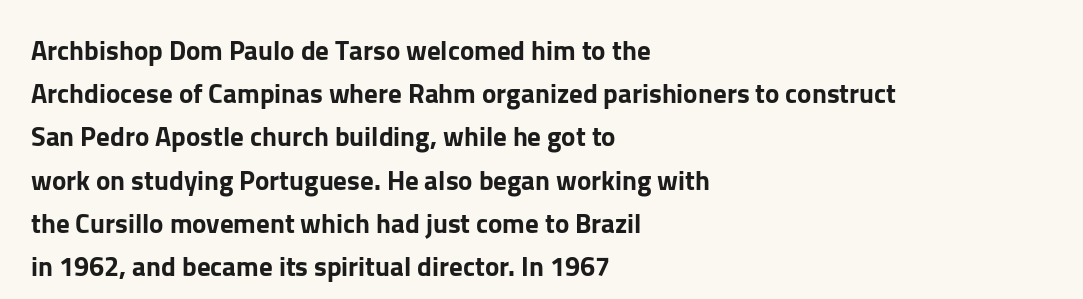
The image shows 27 px text type, upright; set left-aligned, normal line spacing (1.6x), normal letter spacing, not underlined.
